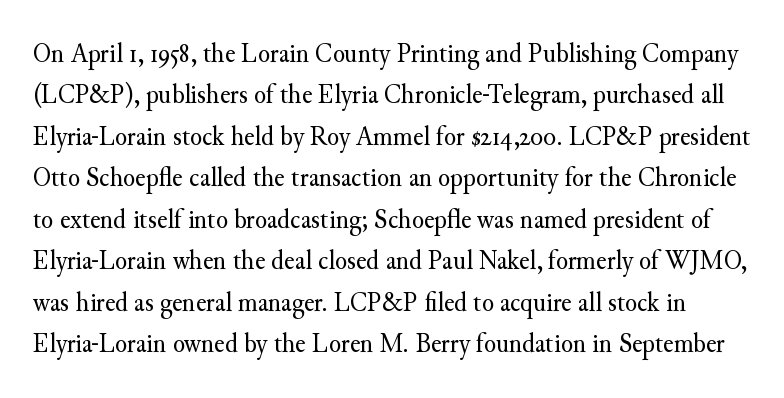
Anything drawn beneath the words? Only blank space. Each letter keeps its own natural width here, so spacing adapts to shape. The font sits on the lighter half of the weight spectrum, regular included. Notice how the stems are strictly vertical — no italics here. Whoever set this chose a conventional vertical rhythm. Inter-character spacing is left at the font's built-in metrics.
